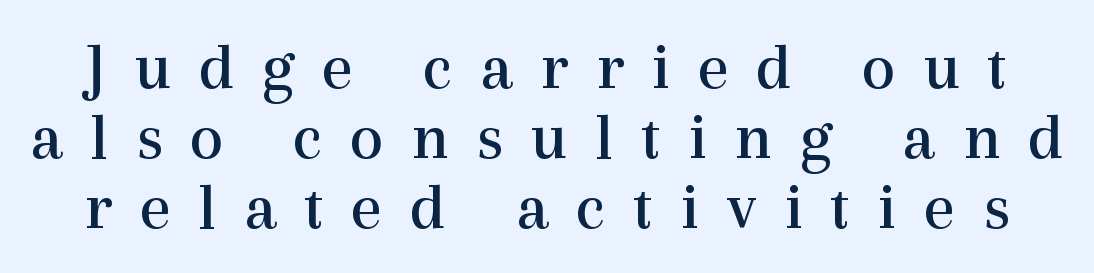
Q: Is the text bold? A: No.
Q: Is the text italic (slanted)? A: No, it is upright.
Q: Is the typeface a serif or a sans-serif typeface? A: Serif.
Q: Is the text underlined? A: No.
Q: Is the spacing between letters normal or unusually wide? A: Unusually wide.
Q: Is the spacing between lines tight, normal or loose? A: Tight.
Q: Width (condensed, normal, or wide)? A: Normal.
Q: x-height? A: Medium.
Q: Monospaced? A: No.
